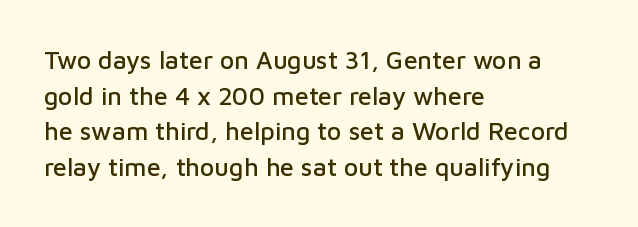
Glyph-to-glyph distance matches everyday printed text. The baseline area is clear. These lines are set flush left with a ragged right edge. Designer's note — italics off, roman on. The rendering uses a moderate line-height, typical for paragraphs.
